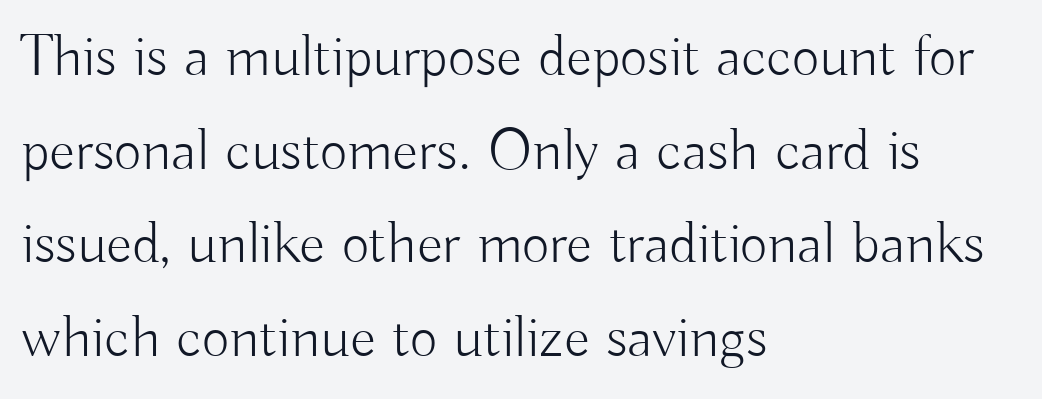
The image shows 60 px light sans-serif type, upright; set left-aligned, normal line spacing (1.56x), normal letter spacing, not underlined; low stroke contrast and a small x-height.
